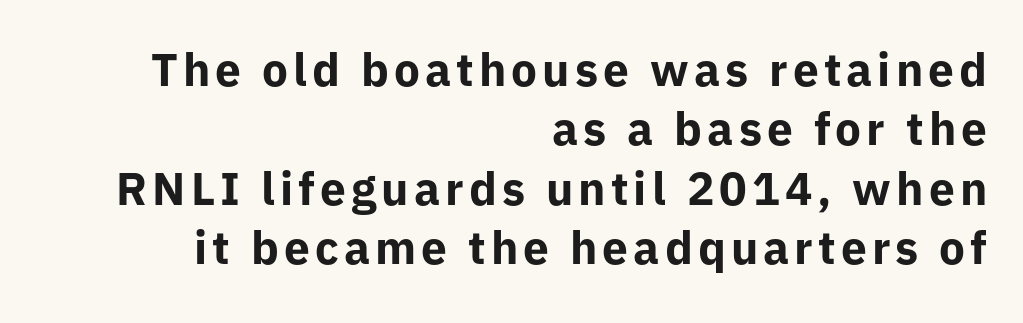
{"serif": "no", "italic": "no", "bold": "yes", "weight": "bold", "width": "normal", "stroke_contrast": "low", "x_height": "medium", "monospaced": "no", "underline": "no", "align": "right", "line_spacing": "normal", "line_spacing_ratio": 1.29, "glyph_px": 46}
